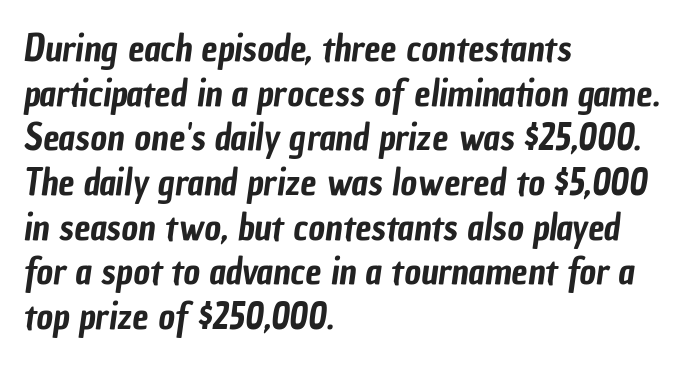
Q: Is the typeface a serif or a sans-serif typeface? A: Sans-serif.
Q: Is the text underlined? A: No.
Q: How is the paragraph aligned? A: Left-aligned.
Q: Is the spacing between letters normal or unusually wide? A: Normal.
Q: Width (condensed, normal, or wide)? A: Condensed.
Q: Stroke contrast? A: Low.
Q: x-height? A: Medium.
Q: Monospaced? A: No.
